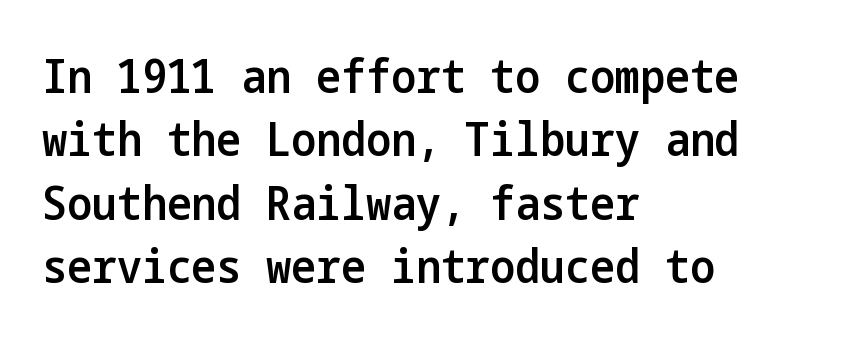
Q: Is the text bold? A: Semi-bold.
Q: Is the text italic (slanted)? A: No, it is upright.
Q: Is the typeface a serif or a sans-serif typeface? A: Sans-serif.
Q: Is the text underlined? A: No.
Q: How is the paragraph aligned? A: Left-aligned.
Q: Is the spacing between letters normal or unusually wide? A: Normal.
Q: Is the spacing between lines tight, normal or loose? A: Normal.
Q: Width (condensed, normal, or wide)? A: Condensed.
Q: Stroke contrast? A: Low.
Q: x-height? A: Medium.
